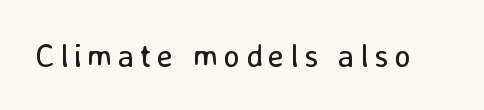
Q: Is the text bold? A: No.
Q: Is the text italic (slanted)? A: No, it is upright.
Q: Is the typeface a serif or a sans-serif typeface? A: Sans-serif.
Q: Is the text underlined? A: No.
Q: Width (condensed, normal, or wide)? A: Normal.
Q: Stroke contrast? A: Low.
Q: x-height? A: Medium.
Q: Monospaced? A: No.
